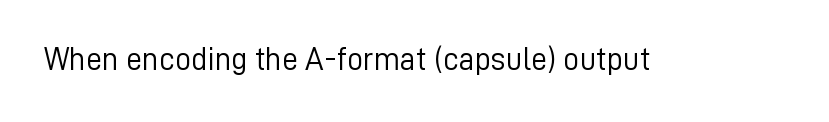
The image shows 32 px light sans-serif type, upright; set normal letter spacing, not underlined; low stroke contrast and a medium x-height.
